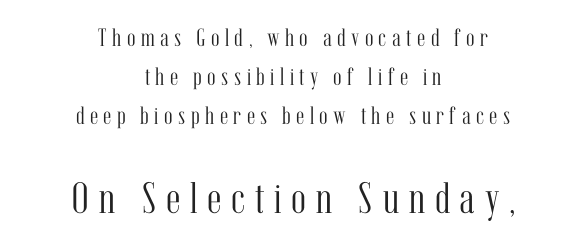
The image shows 44 px light, condensed serif type, upright; set centered, normal line spacing (1.57x), unusually wide letter spacing (+0.22 em), not underlined; the second (bottom) block is 1.76x larger; medium stroke contrast and a medium x-height.
